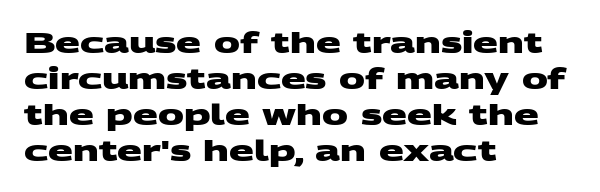
Q: Is the text bold? A: Yes.
Q: Is the typeface a serif or a sans-serif typeface? A: Sans-serif.
Q: Is the text underlined? A: No.
Q: How is the paragraph aligned? A: Left-aligned.
Q: Is the spacing between letters normal or unusually wide? A: Normal.
Q: Width (condensed, normal, or wide)? A: Wide.
Q: Stroke contrast? A: Medium.
Q: x-height? A: Large.
Q: Monospaced? A: No.
